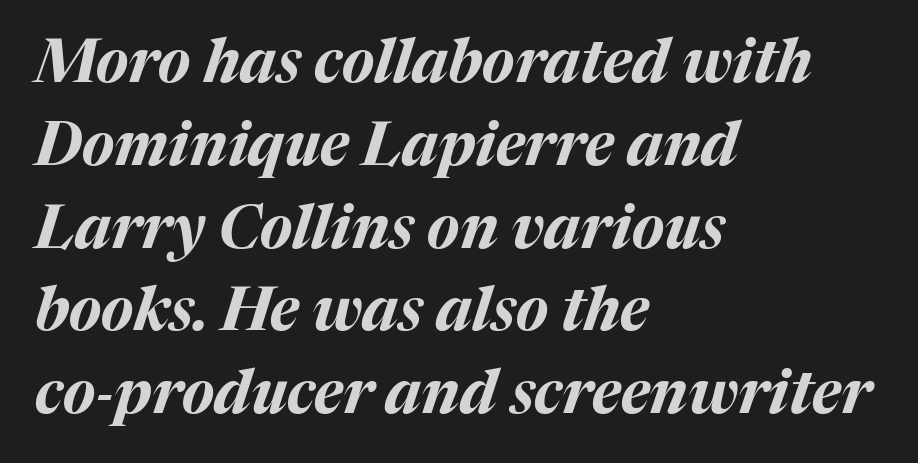
{"italic": "yes", "lean": "right", "slant_degrees": 17, "bold": "yes", "weight": "bold", "width": "normal", "stroke_contrast": "medium", "x_height": "medium", "monospaced": "no", "underline": "no", "align": "left", "line_spacing": "normal", "line_spacing_ratio": 1.38, "letter_spacing": "normal", "letter_spacing_em": 0.0, "glyph_px": 60}
